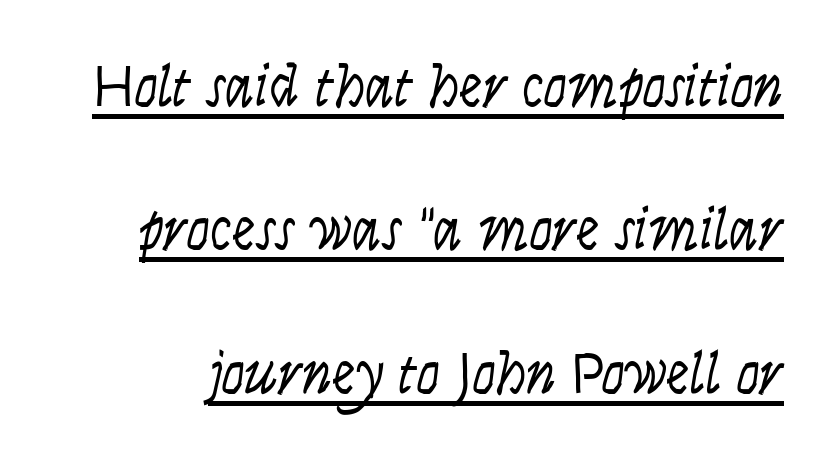
The image shows 59 px light, condensed type, italic (leaning right); set loose line spacing (2.43x), normal letter spacing, underlined; low stroke contrast and a large x-height.
